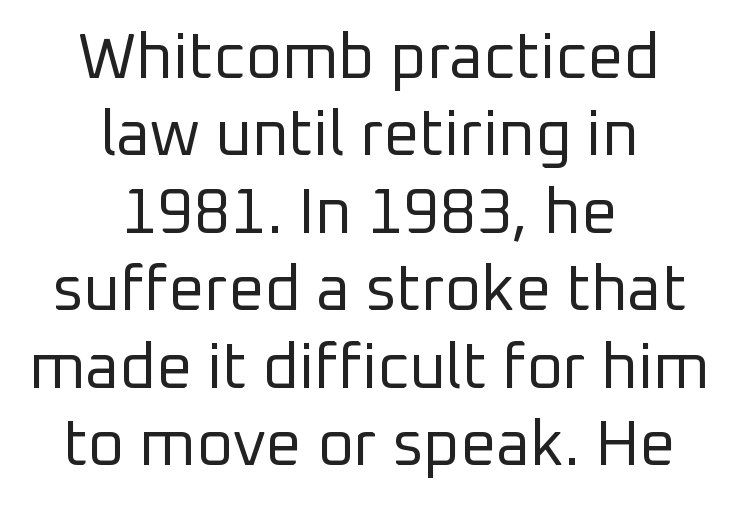
The image shows 63 px regular-weight sans-serif type, upright; set centered, line spacing 1.23x, normal letter spacing, not underlined; low stroke contrast and a medium x-height.
